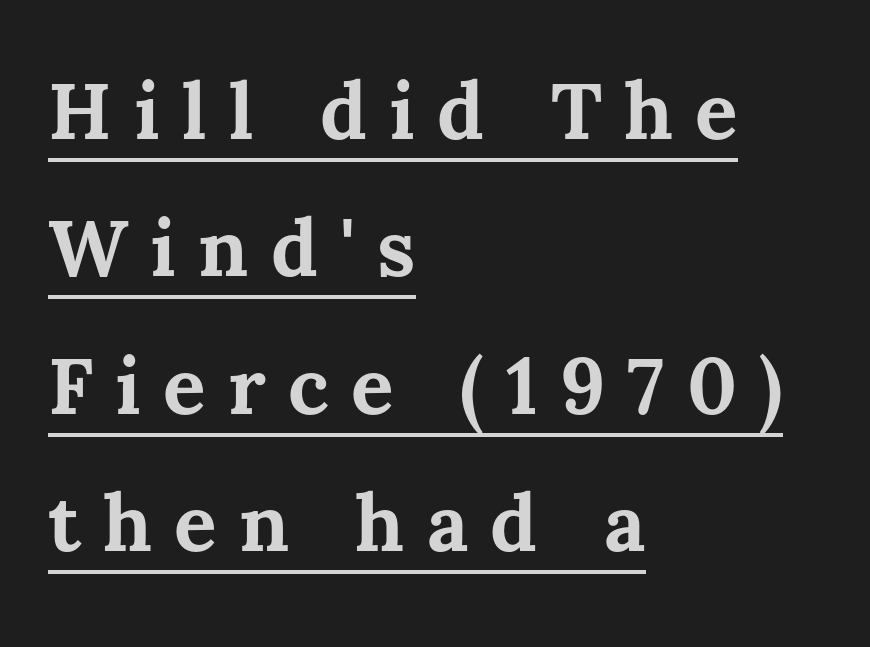
Q: Is the text bold? A: Yes.
Q: Is the text italic (slanted)? A: No, it is upright.
Q: Is the text underlined? A: Yes.
Q: How is the paragraph aligned? A: Left-aligned.
Q: Is the spacing between letters normal or unusually wide? A: Unusually wide.
Q: Width (condensed, normal, or wide)? A: Normal.
Q: Stroke contrast? A: Medium.
Q: x-height? A: Medium.
Q: Monospaced? A: No.
